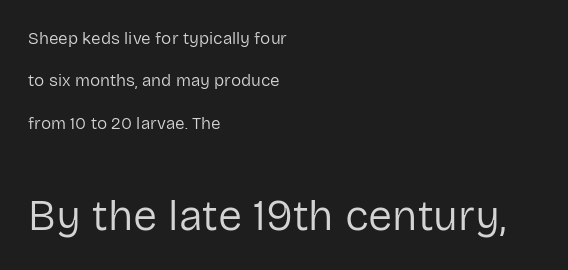
Q: Is the text bold? A: No.
Q: Is the text italic (slanted)? A: No, it is upright.
Q: Is the typeface a serif or a sans-serif typeface? A: Sans-serif.
Q: Is the text underlined? A: No.
Q: How is the paragraph aligned? A: Left-aligned.
Q: Is the spacing between letters normal or unusually wide? A: Normal.
Q: Is the spacing between lines tight, normal or loose? A: Loose.
Q: Which block of text is set in a larger size, the first (top) or the second (bottom)? A: The second (bottom) one.
Q: Width (condensed, normal, or wide)? A: Normal.
Q: Stroke contrast? A: Low.
Q: x-height? A: Medium.
Q: Monospaced? A: No.
